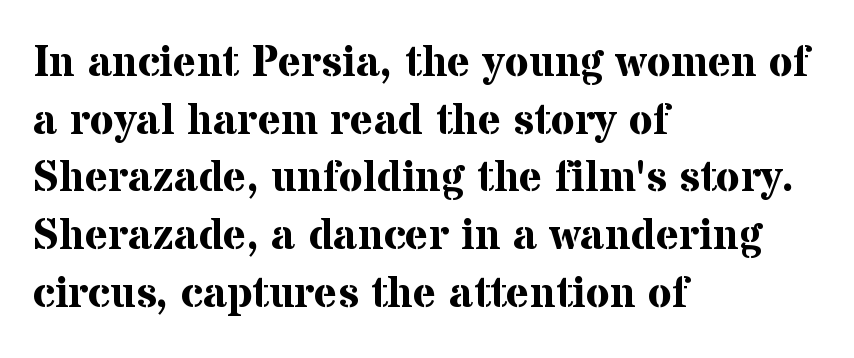
The image shows 44 px bold serif type, upright; set left-aligned, normal line spacing (1.31x), normal letter spacing, not underlined; medium stroke contrast and a medium x-height.
